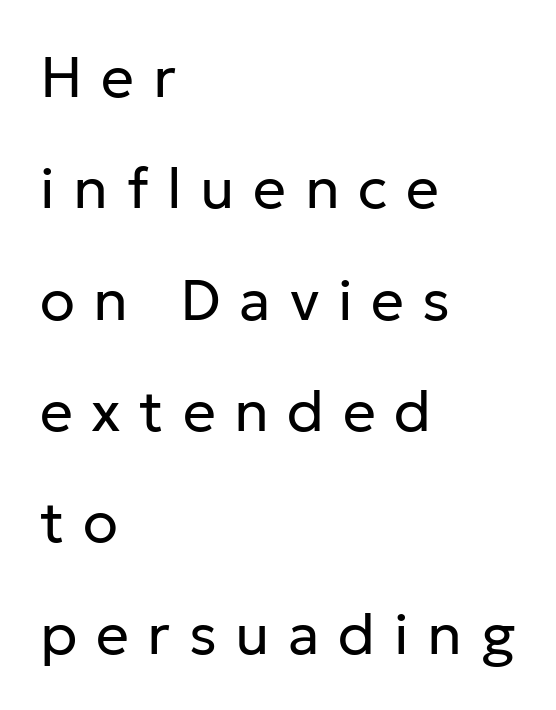
The image shows 58 px regular-weight sans-serif type, upright; set left-aligned, loose line spacing (1.92x), unusually wide letter spacing (+0.32 em), not underlined; low stroke contrast and a medium x-height.
